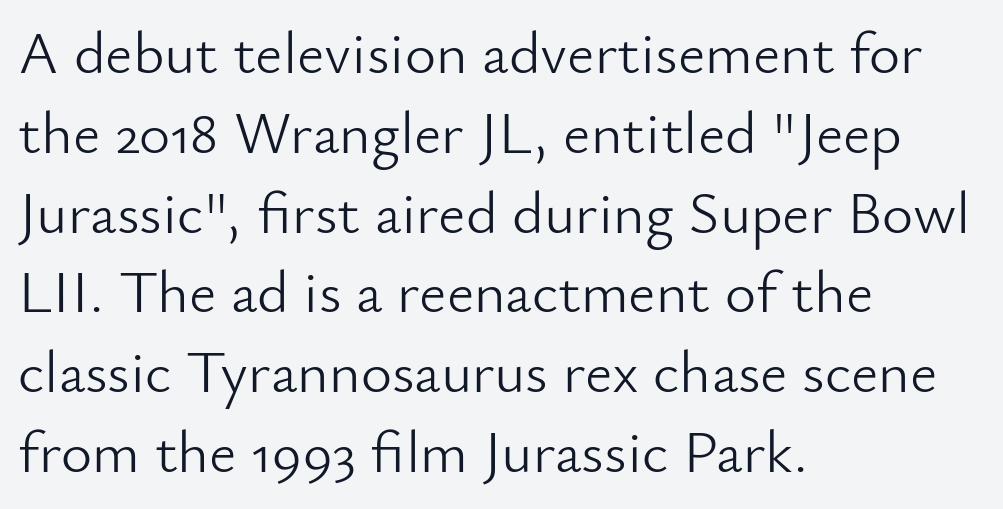
The image shows 60 px light sans-serif type, upright; set left-aligned, normal line spacing (1.33x), normal letter spacing, not underlined; low stroke contrast and a small x-height.
